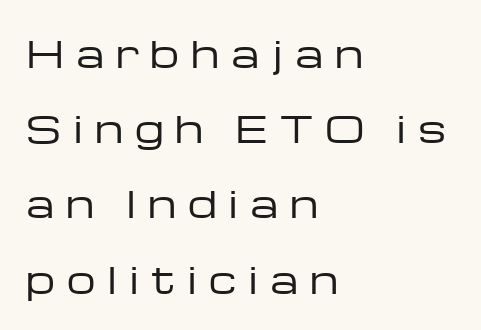
The ragged edge is on the right, which tells us the setting is flush left. A bare baseline throughout the passage. This sample uses a sans-serif face. Weight class: somewhere from thin through regular.
